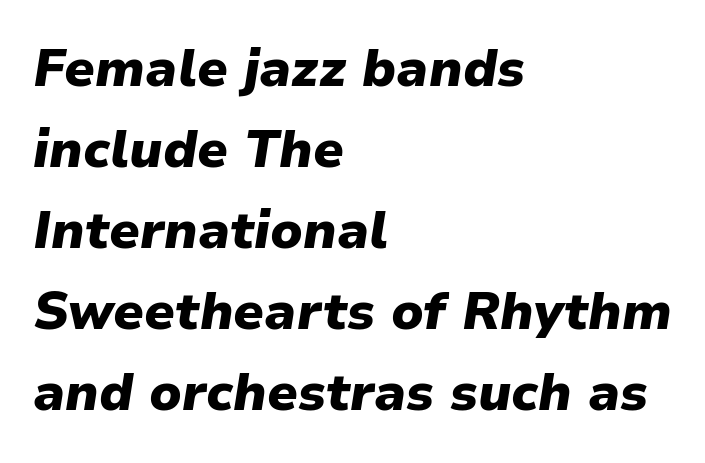
The image shows 52 px heavy type, italic (leaning right); set left-aligned, normal line spacing (1.56x), normal letter spacing, not underlined; low stroke contrast and a medium x-height.
